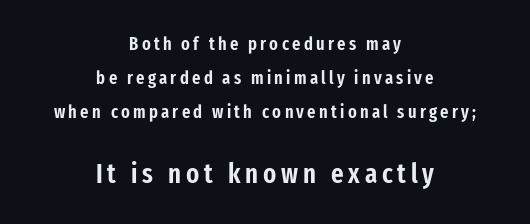
The area under the type is left untouched. The paragraph shown floats in the horizontal middle. The letters stand upright; this is a roman face. The passage shown begins with its smaller block and ends with its larger one.
